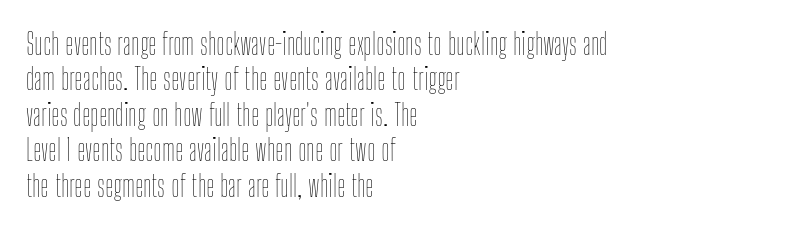
Q: Is the text bold? A: No.
Q: Is the text italic (slanted)? A: No, it is upright.
Q: Is the text underlined? A: No.
Q: How is the paragraph aligned? A: Left-aligned.
Q: Is the spacing between letters normal or unusually wide? A: Normal.
Q: Width (condensed, normal, or wide)? A: Condensed.
Q: Stroke contrast? A: Low.
Q: x-height? A: Medium.
Q: Monospaced? A: No.
